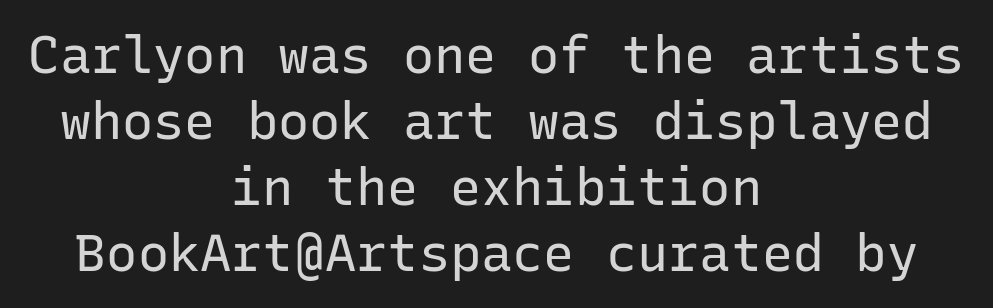
The gap between lines stays unmarked. Summary of weight: not heavy and not bold. Compared with typical body copy, the letter spacing here is the same. Layout note: lines centered. Each letter, wide or thin by design, is forced into the same width here. Does the leading feel generous? No, just average.
